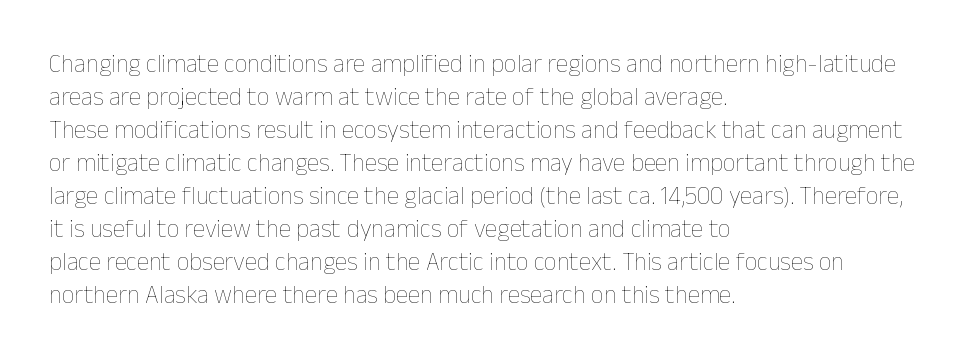
The setting favours the left margin, as ordinary paragraphs usually do. The letters stand upright; this is a roman face. Does the leading feel generous? No, just average. The passage shown has conventional tracking throughout. Each stroke keeps to a modest, everyday thickness or less.
